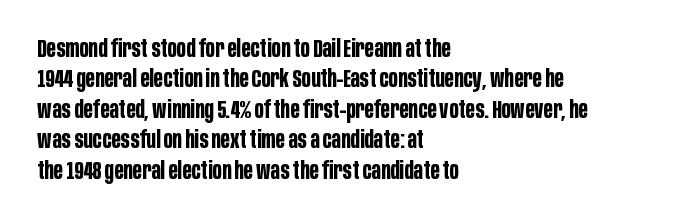
Q: Is the text bold? A: Yes.
Q: Is the text italic (slanted)? A: No, it is upright.
Q: Is the text underlined? A: No.
Q: How is the paragraph aligned? A: Left-aligned.
Q: Is the spacing between letters normal or unusually wide? A: Normal.
Q: Is the spacing between lines tight, normal or loose? A: Normal.
